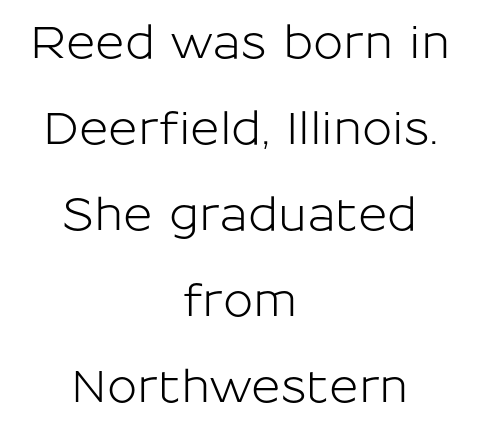
Q: Is the text italic (slanted)? A: No, it is upright.
Q: Is the typeface a serif or a sans-serif typeface? A: Sans-serif.
Q: Is the text underlined? A: No.
Q: How is the paragraph aligned? A: Centered.
Q: Is the spacing between letters normal or unusually wide? A: Normal.
Q: Is the spacing between lines tight, normal or loose? A: Loose.
Q: Width (condensed, normal, or wide)? A: Normal.
Q: Stroke contrast? A: Low.
Q: x-height? A: Medium.
Q: Monospaced? A: No.
